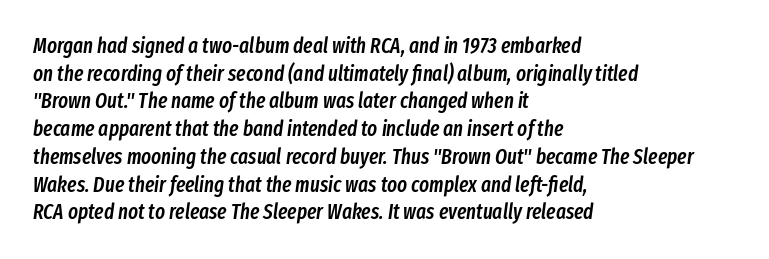
The image shows 21 px text type, italic (leaning right); set left-aligned, normal line spacing (1.32x), normal letter spacing, not underlined.
